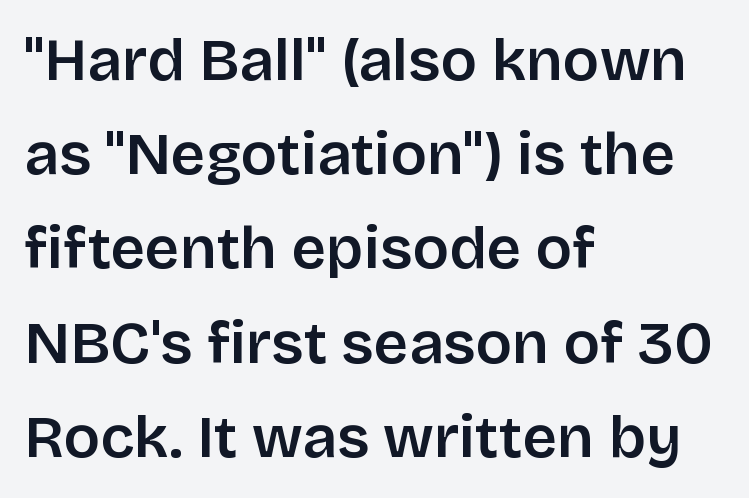
{"serif": "no", "italic": "no", "bold": "semi", "weight": "semibold", "width": "normal", "stroke_contrast": "low", "x_height": "large", "monospaced": "no", "underline": "no", "align": "left", "line_spacing": "normal", "line_spacing_ratio": 1.57, "letter_spacing": "normal", "letter_spacing_em": 0.0, "glyph_px": 60}
